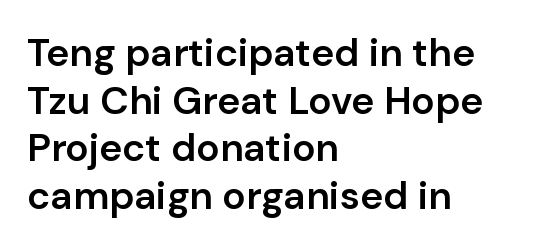
The image shows 39 px semibold sans-serif type, upright; set left-aligned, line spacing 1.22x, normal letter spacing, not underlined; low stroke contrast and a medium x-height.
